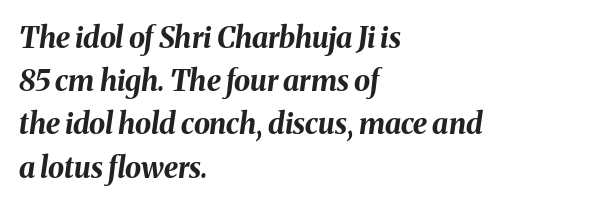
The text block is weighted toward the left margin, trailing off unevenly rightward. The space beneath each line is pristine and unruled. Successive baselines arrive at the customary interval. Between one letter and the next there's only the usual sliver of space. Each letter keeps its own natural width here, so spacing adapts to shape. If you drew a line through each stem, it would be angled.
